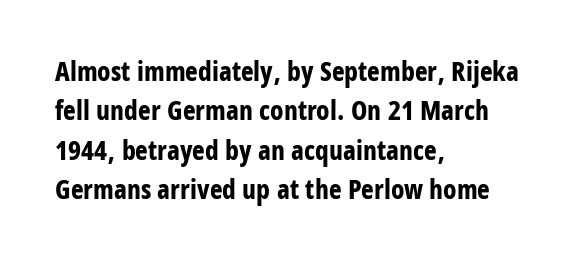
The line texture is even and compact thanks to regular tracking. Notice how the passage keeps a crisp vertical edge on the left only. Rendered with straight, roman letterforms. A bare baseline throughout the passage. One glance says typical: line gaps are just what's usual.
